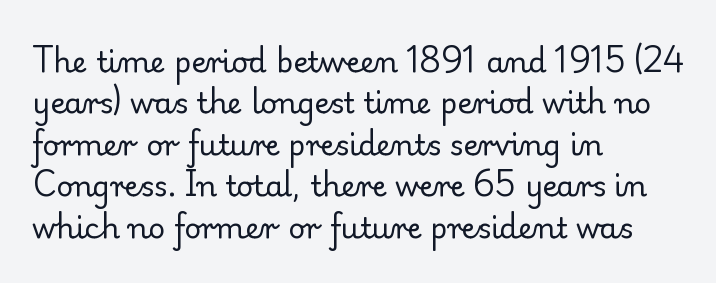
Decoration check: the copy has no underline. Bold? No — there's no thickening of the strokes. The lines in this sample share a left origin and differ only in where they stop. The axis of the letterforms is exactly vertical. Each letter's strokes conclude with small projecting serifs.
